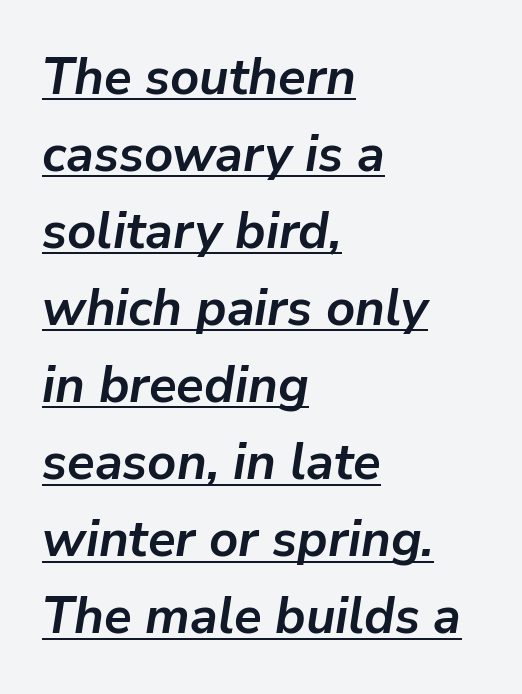
{"italic": "yes", "lean": "right", "slant_degrees": 9, "bold": "yes", "weight": "semibold", "width": "normal", "stroke_contrast": "low", "x_height": "medium", "monospaced": "no", "underline": "yes", "align": "left", "line_spacing": "normal", "line_spacing_ratio": 1.51, "letter_spacing": "normal", "letter_spacing_em": 0.0, "glyph_px": 51}
